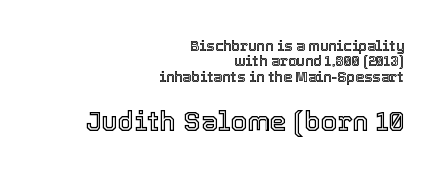
When letters stand straight like this, we call the style roman or upright. In CSS terms this would be text-align: right. Scale increases going downward across the two blocks. Notice how descenders almost collide with the ascenders below — that's tight leading. You could call the tracking neutral — neither tight nor loose.
